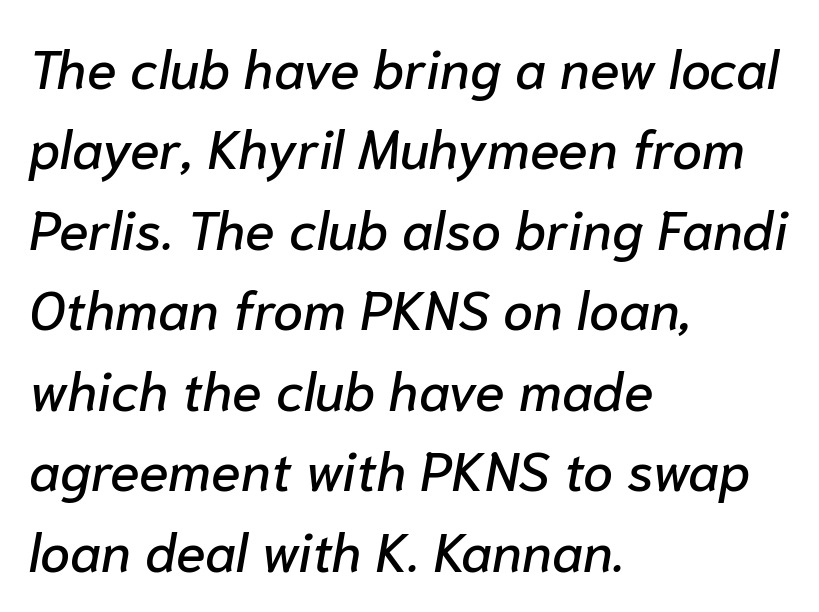
The image shows 54 px text type, italic (leaning right); set left-aligned, normal line spacing (1.49x), normal letter spacing, not underlined; low stroke contrast and a medium x-height.
